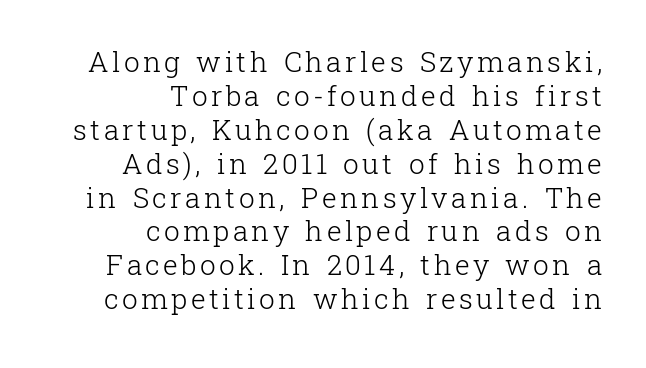
The image shows 28 px light serif type, upright; set right-aligned, line spacing 1.21x, not underlined; low stroke contrast and a medium x-height.
